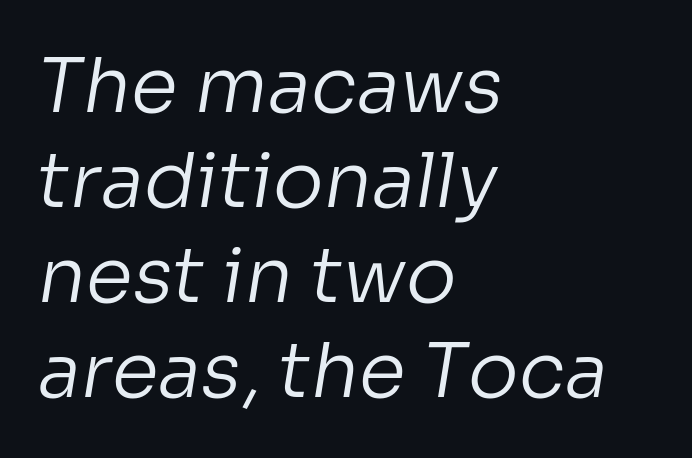
{"serif": "no", "bold": "no", "weight": "regular", "width": "normal", "stroke_contrast": "low", "x_height": "medium", "monospaced": "no", "underline": "no", "align": "left", "line_spacing": "normal", "line_spacing_ratio": 1.25, "letter_spacing": "normal", "letter_spacing_em": 0.0, "glyph_px": 76}
